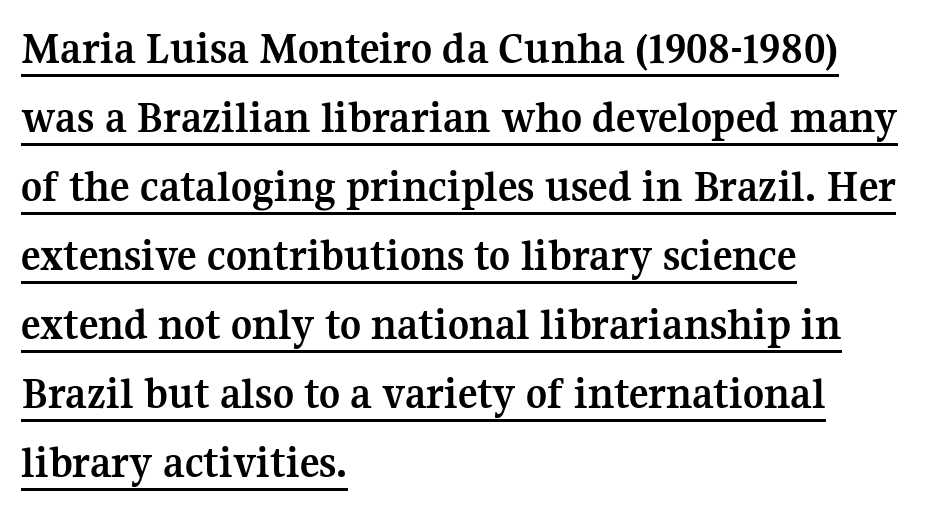
Characters follow at the spacing the type designer built in. Leading matches the norm, producing a regular column. The rendering uses a bold face; every stroke is thick and dark. The face used here is seriffed, in the tradition of book romans. Italic? Not at all — the glyphs are vertical. The face used here is proportionally spaced, like ordinary book or web type.
